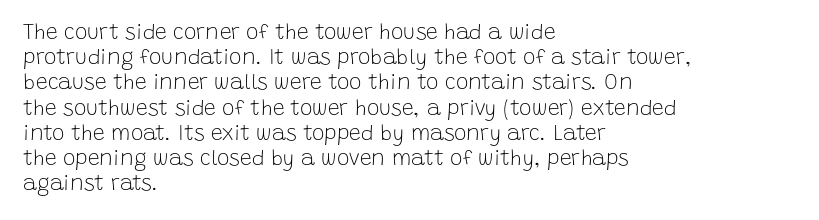
{"italic": "no", "bold": "no", "underline": "no", "align": "left", "line_spacing_ratio": 1.2, "letter_spacing": "normal", "letter_spacing_em": 0.0, "glyph_px": 21}
